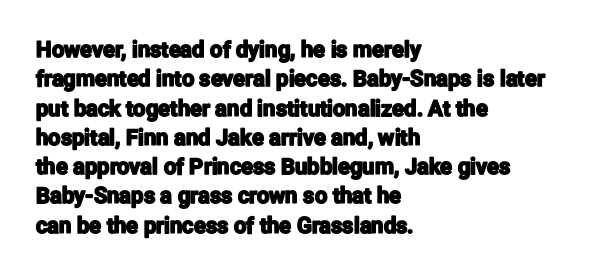
Glyph-to-glyph distance matches everyday printed text. If you drew a ruler down the left edge, every line would touch it. The letters stand upright; this is a roman face. No word sits above an underline. The line-height multiplier appears to be the usual default.
